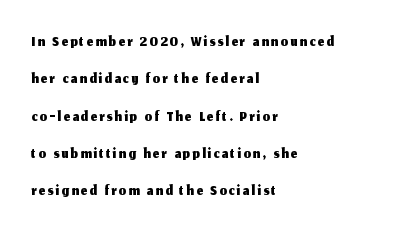
The image shows 23 px text type, upright; set left-aligned, normal line spacing (1.62x), not underlined.
